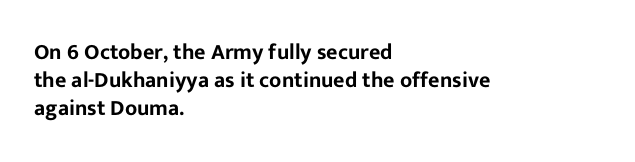
Style check: upright. Decoration check: the copy has no underline. The gaps between neighbouring characters are ordinary and unremarkable. This sample is left-justified, so line endings fall wherever the words run out. The rows are spaced the way most documents space them.
